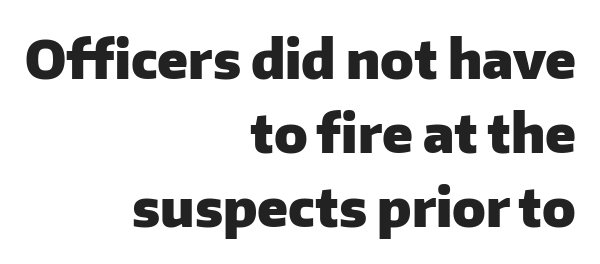
Normally led — the rows are evenly, conventionally spaced. Character widths vary here, with narrow letters taking less room than wide ones. Is the type bold? Yes — the strokes are clearly thick and heavy. This rendering features lettering with no underline.
